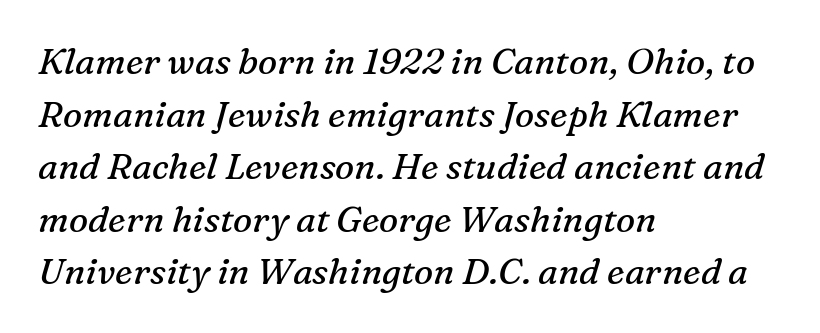
Q: Is the text bold? A: No.
Q: Is the text italic (slanted)? A: Yes, it leans right by about 16 degrees.
Q: Is the typeface a serif or a sans-serif typeface? A: Serif.
Q: Is the text underlined? A: No.
Q: How is the paragraph aligned? A: Left-aligned.
Q: Is the spacing between letters normal or unusually wide? A: Normal.
Q: Is the spacing between lines tight, normal or loose? A: Normal.
Q: Width (condensed, normal, or wide)? A: Normal.
Q: Stroke contrast? A: Medium.
Q: x-height? A: Medium.
Q: Monospaced? A: No.
